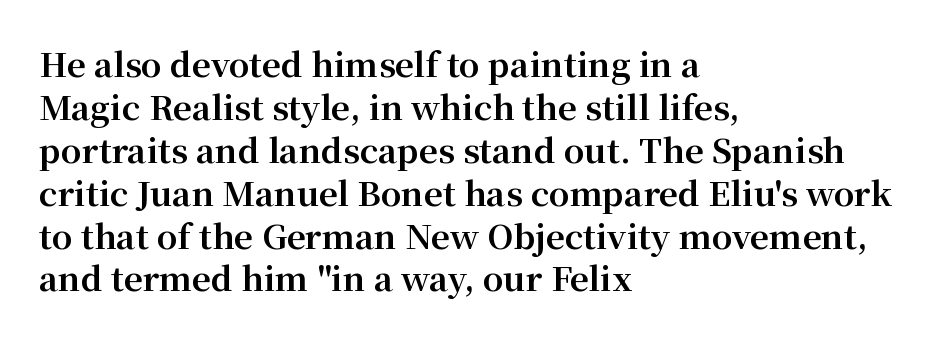
{"serif": "yes", "italic": "no", "bold": "yes", "weight": "bold", "width": "normal", "stroke_contrast": "medium", "x_height": "medium", "monospaced": "no", "underline": "no", "align": "left", "line_spacing": "normal", "line_spacing_ratio": 1.3, "letter_spacing": "normal", "letter_spacing_em": 0.0, "glyph_px": 33}
